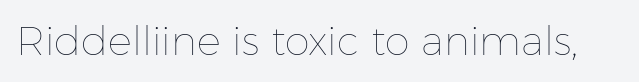
The letters advance in unequal steps, a hallmark of proportional type. You could call the tracking neutral — neither tight nor loose. The specimen omits any rule beneath the text block's lines. Designer's note — italics off, roman on.
